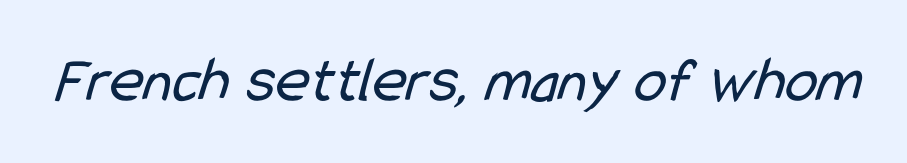
{"serif": "no", "bold": "no", "weight": "regular", "width": "condensed", "stroke_contrast": "low", "x_height": "medium", "monospaced": "no", "underline": "no", "letter_spacing": "normal", "letter_spacing_em": 0.0, "glyph_px": 65}
